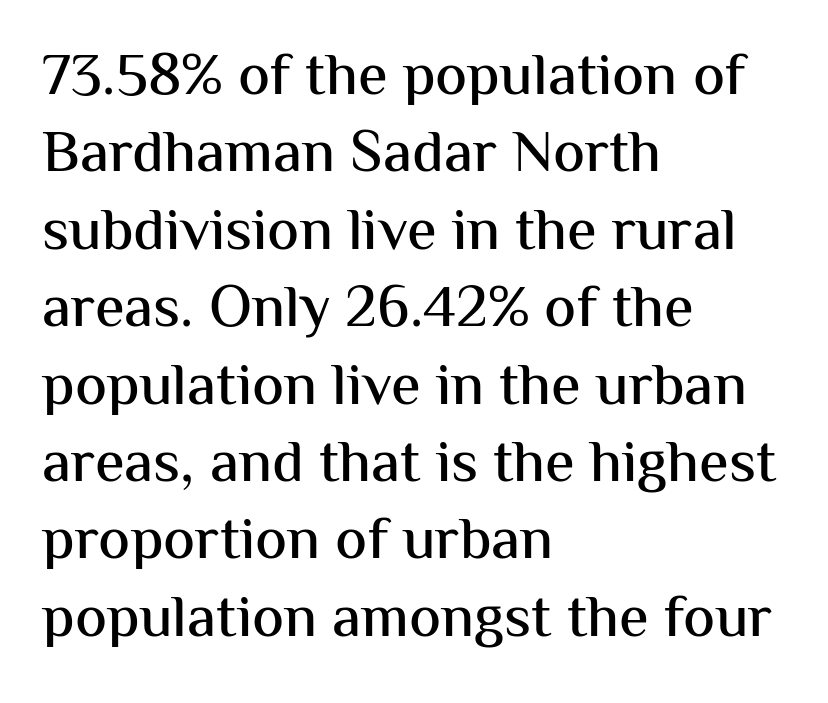
Q: Is the text italic (slanted)? A: No, it is upright.
Q: Is the typeface a serif or a sans-serif typeface? A: Sans-serif.
Q: Is the text underlined? A: No.
Q: How is the paragraph aligned? A: Left-aligned.
Q: Is the spacing between letters normal or unusually wide? A: Normal.
Q: Is the spacing between lines tight, normal or loose? A: Normal.
Q: Width (condensed, normal, or wide)? A: Normal.
Q: Stroke contrast? A: Medium.
Q: x-height? A: Medium.
Q: Monospaced? A: No.
